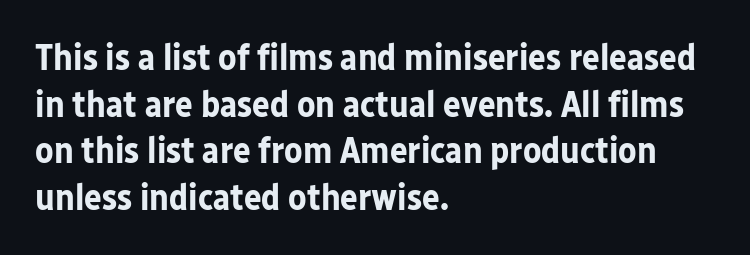
{"serif": "no", "italic": "no", "bold": "yes", "weight": "bold", "width": "normal", "stroke_contrast": "low", "x_height": "medium", "monospaced": "no", "underline": "no", "align": "left", "line_spacing": "normal", "line_spacing_ratio": 1.26, "letter_spacing": "normal", "letter_spacing_em": 0.0, "glyph_px": 37}
